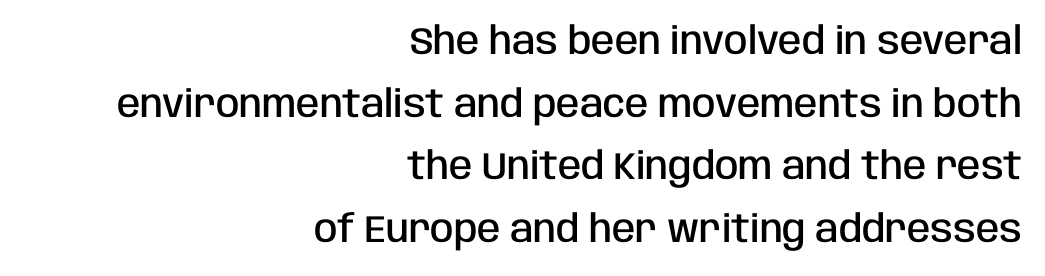
Q: Is the text bold? A: Semi-bold.
Q: Is the text italic (slanted)? A: No, it is upright.
Q: Is the typeface a serif or a sans-serif typeface? A: Sans-serif.
Q: Is the text underlined? A: No.
Q: How is the paragraph aligned? A: Right-aligned.
Q: Is the spacing between letters normal or unusually wide? A: Normal.
Q: Is the spacing between lines tight, normal or loose? A: Normal.
Q: Width (condensed, normal, or wide)? A: Condensed.
Q: Stroke contrast? A: Low.
Q: x-height? A: Large.
Q: Monospaced? A: No.
